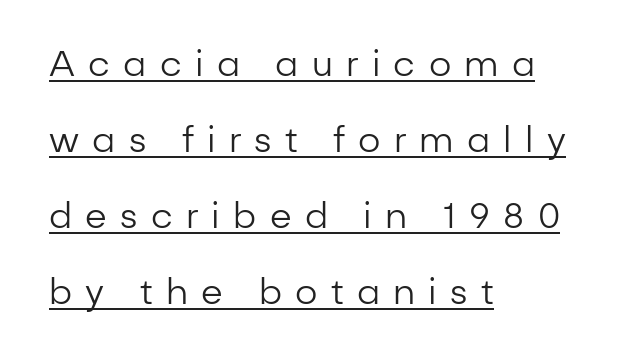
{"serif": "no", "italic": "no", "bold": "no", "weight": "regular", "width": "normal", "stroke_contrast": "low", "x_height": "medium", "monospaced": "no", "underline": "yes", "align": "left", "line_spacing": "loose", "line_spacing_ratio": 2.17, "letter_spacing": "wide", "letter_spacing_em": 0.38, "glyph_px": 35}
